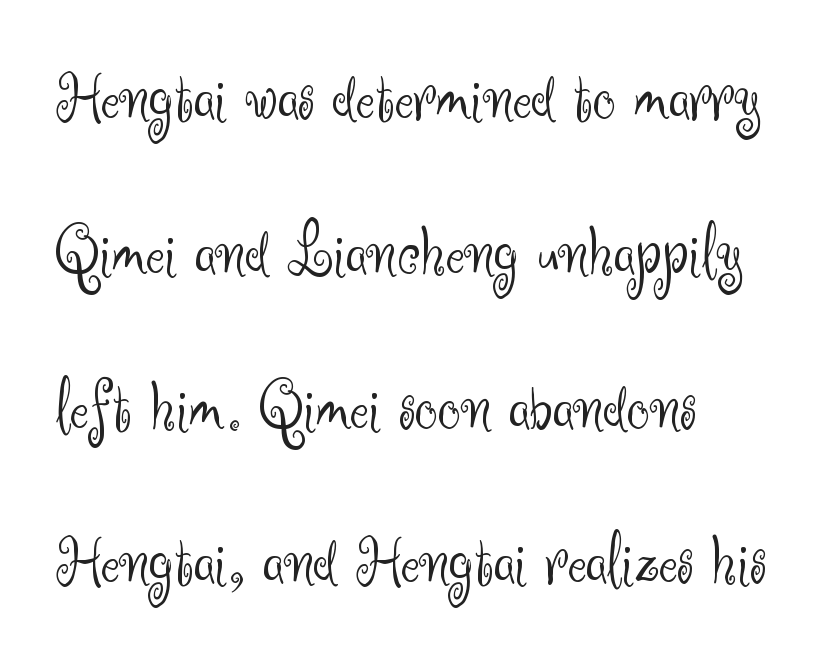
{"serif": "no", "italic": "no", "bold": "no", "weight": "light", "width": "normal", "stroke_contrast": "medium", "x_height": "small", "monospaced": "no", "underline": "no", "align": "left", "line_spacing": "loose", "line_spacing_ratio": 2.15, "letter_spacing": "normal", "letter_spacing_em": 0.0, "glyph_px": 72}
